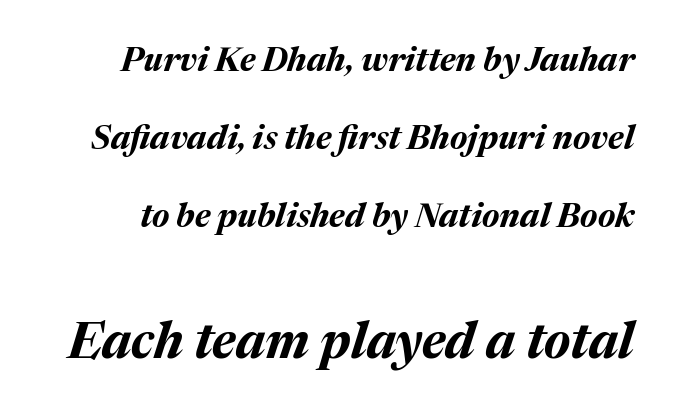
{"italic": "yes", "lean": "right", "slant_degrees": 17, "bold": "yes", "weight": "bold", "width": "normal", "stroke_contrast": "medium", "x_height": "medium", "monospaced": "no", "underline": "no", "line_spacing": "loose", "line_spacing_ratio": 2.37, "letter_spacing": "normal", "letter_spacing_em": 0.0, "larger_block": "second", "size_ratio": 1.52, "glyph_px": 50}
